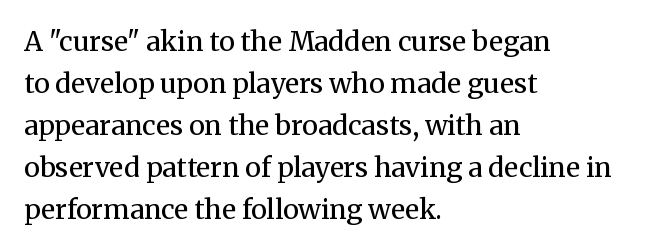
{"italic": "no", "bold": "no", "underline": "no", "align": "left", "line_spacing": "normal", "line_spacing_ratio": 1.56, "letter_spacing": "normal", "letter_spacing_em": 0.0, "glyph_px": 27}
